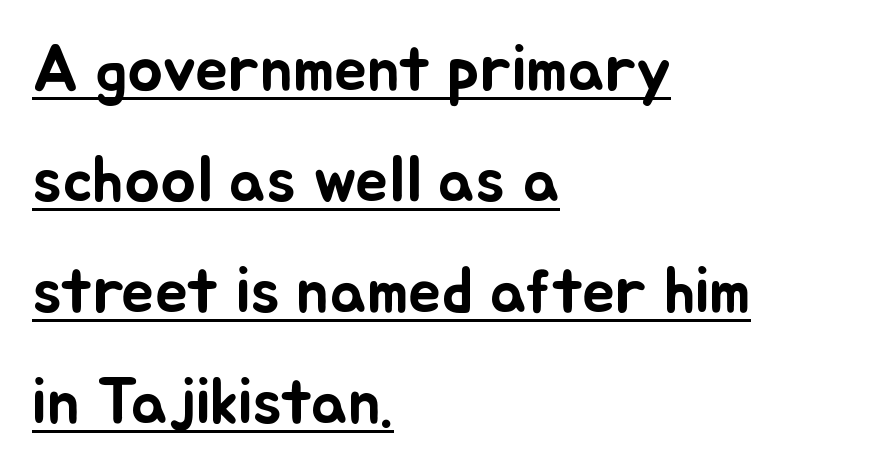
{"italic": "no", "width": "normal", "stroke_contrast": "low", "x_height": "small", "monospaced": "no", "underline": "yes", "align": "left", "line_spacing": "normal", "line_spacing_ratio": 1.68, "letter_spacing": "normal", "letter_spacing_em": 0.0, "glyph_px": 66}
